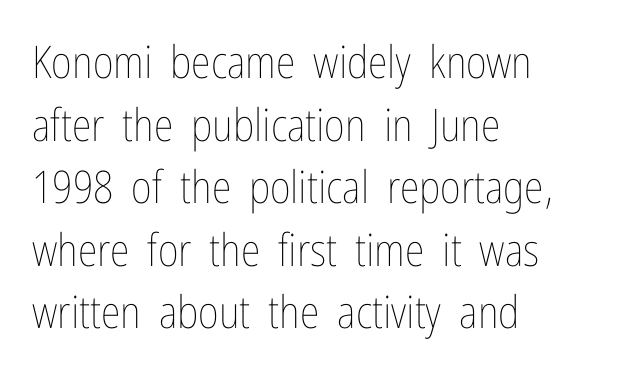
The image shows 45 px thin, condensed type, upright; set left-aligned, normal line spacing (1.39x), normal letter spacing, not underlined; low stroke contrast and a medium x-height.
